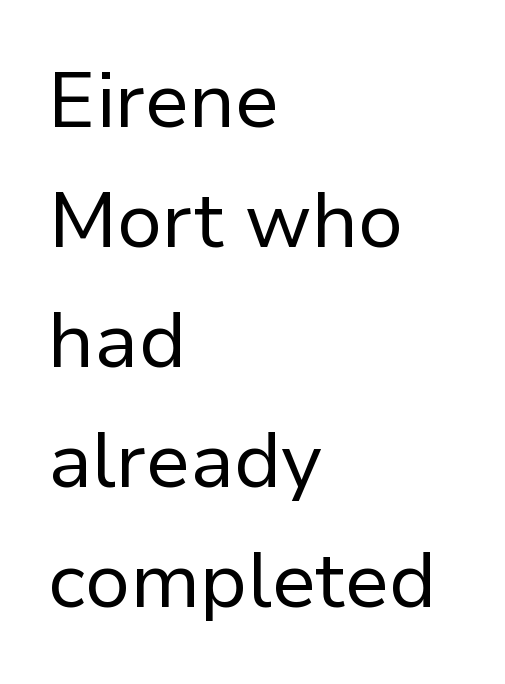
Normally led — the rows are evenly, conventionally spaced. Unbolded letterforms with no extra heft. The rendering keeps characters at their native spacing. The text block is weighted toward the left margin, trailing off unevenly rightward. Ordinary non-slanted type is in use. Spacing verdict: proportional, widths tailored to each character.
